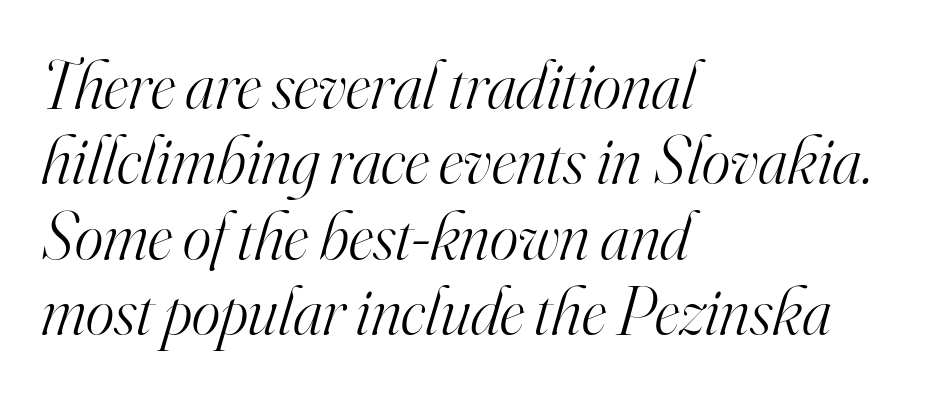
Q: Is the text bold? A: No.
Q: Is the text italic (slanted)? A: Yes, it leans right by about 16 degrees.
Q: Is the typeface a serif or a sans-serif typeface? A: Serif.
Q: Is the text underlined? A: No.
Q: How is the paragraph aligned? A: Left-aligned.
Q: Is the spacing between letters normal or unusually wide? A: Normal.
Q: Is the spacing between lines tight, normal or loose? A: Tight.
Q: Width (condensed, normal, or wide)? A: Normal.
Q: Stroke contrast? A: High.
Q: x-height? A: Small.
Q: Monospaced? A: No.
